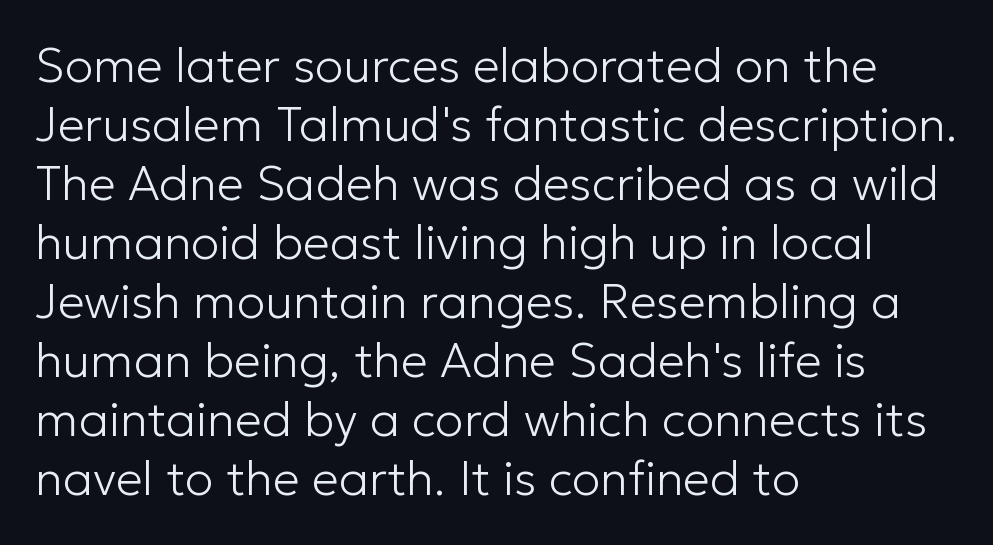
{"serif": "no", "italic": "no", "bold": "no", "weight": "light", "width": "normal", "stroke_contrast": "low", "x_height": "medium", "monospaced": "no", "underline": "no", "align": "left", "line_spacing_ratio": 1.23, "letter_spacing": "normal", "letter_spacing_em": 0.0, "glyph_px": 48}
